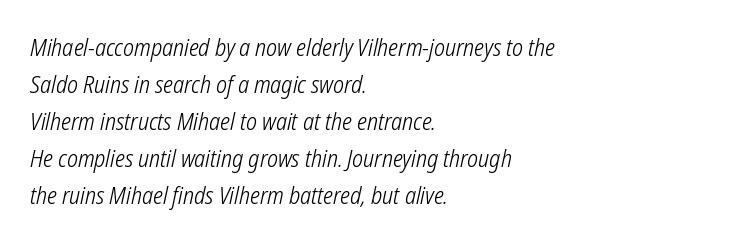
Q: Is the text bold? A: No.
Q: Is the text italic (slanted)? A: Yes, it leans right by about 12 degrees.
Q: Is the text underlined? A: No.
Q: How is the paragraph aligned? A: Left-aligned.
Q: Is the spacing between letters normal or unusually wide? A: Normal.
Q: Is the spacing between lines tight, normal or loose? A: Normal.
